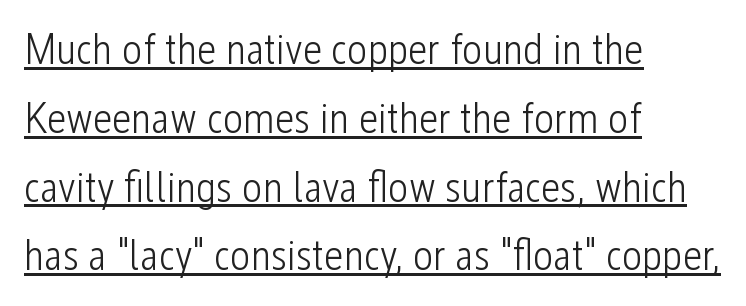
The image shows 43 px light, condensed sans-serif type, upright; set left-aligned, normal line spacing (1.6x), normal letter spacing, underlined; low stroke contrast and a medium x-height.
